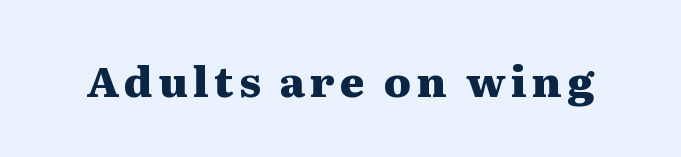
Q: Is the text bold? A: Yes.
Q: Is the text italic (slanted)? A: No, it is upright.
Q: Is the typeface a serif or a sans-serif typeface? A: Serif.
Q: Is the text underlined? A: No.
Q: Width (condensed, normal, or wide)? A: Wide.
Q: Stroke contrast? A: Medium.
Q: x-height? A: Medium.
Q: Monospaced? A: No.
